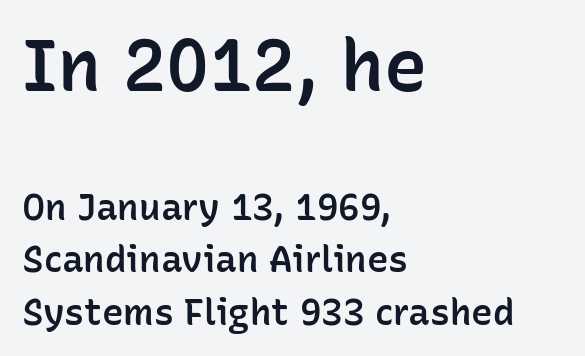
{"serif": "no", "italic": "no", "bold": "semi", "weight": "semibold", "width": "normal", "stroke_contrast": "low", "x_height": "medium", "monospaced": "no", "underline": "no", "align": "left", "line_spacing": "normal", "line_spacing_ratio": 1.46, "letter_spacing": "normal", "letter_spacing_em": 0.0, "larger_block": "first", "size_ratio": 2.0, "glyph_px": 72}
